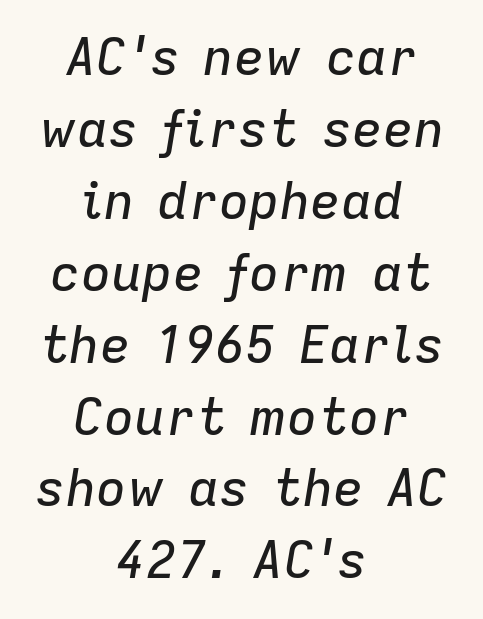
Q: Is the text italic (slanted)? A: Yes, it leans right by about 9 degrees.
Q: Is the text underlined? A: No.
Q: How is the paragraph aligned? A: Centered.
Q: Is the spacing between letters normal or unusually wide? A: Normal.
Q: Is the spacing between lines tight, normal or loose? A: Normal.
Q: Width (condensed, normal, or wide)? A: Normal.
Q: Stroke contrast? A: Low.
Q: x-height? A: Medium.
Q: Monospaced? A: No.
